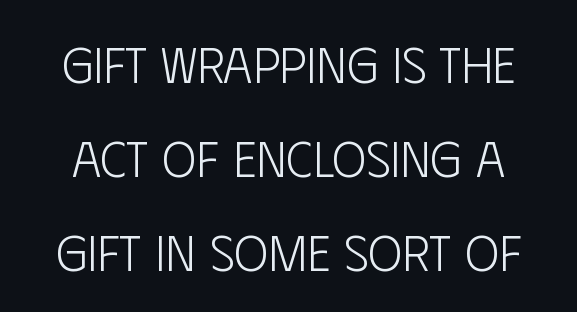
Q: Is the text bold? A: No.
Q: Is the text italic (slanted)? A: No, it is upright.
Q: Is the typeface a serif or a sans-serif typeface? A: Sans-serif.
Q: Is the text underlined? A: No.
Q: Is the spacing between letters normal or unusually wide? A: Normal.
Q: Width (condensed, normal, or wide)? A: Condensed.
Q: Stroke contrast? A: Low.
Q: x-height? A: Large.
Q: Monospaced? A: No.
